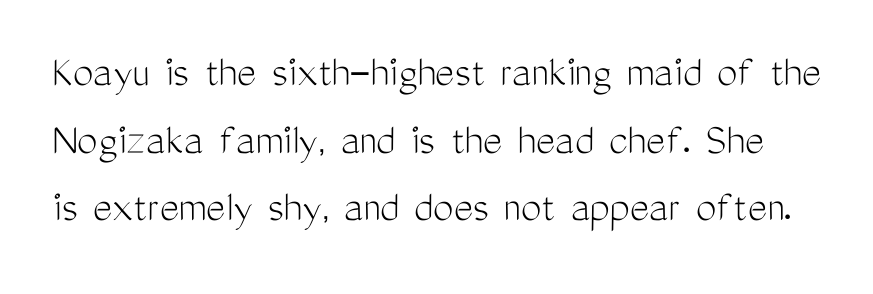
Q: Is the text bold? A: No.
Q: Is the text italic (slanted)? A: No, it is upright.
Q: Is the typeface a serif or a sans-serif typeface? A: Sans-serif.
Q: Is the text underlined? A: No.
Q: Is the spacing between letters normal or unusually wide? A: Normal.
Q: Is the spacing between lines tight, normal or loose? A: Normal.
Q: Width (condensed, normal, or wide)? A: Condensed.
Q: Stroke contrast? A: Medium.
Q: x-height? A: Medium.
Q: Monospaced? A: No.
